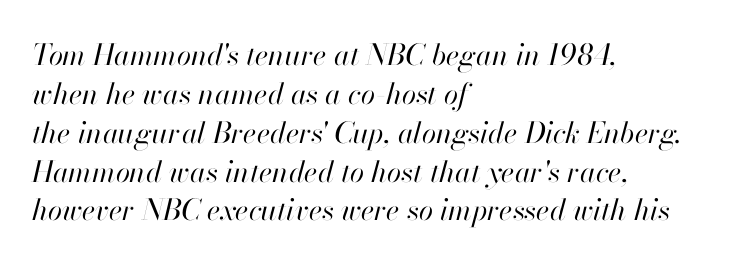
{"italic": "yes", "lean": "right", "slant_degrees": 13, "bold": "no", "weight": "regular", "width": "normal", "stroke_contrast": "high", "x_height": "small", "monospaced": "no", "underline": "no", "align": "left", "line_spacing": "normal", "line_spacing_ratio": 1.34, "letter_spacing": "normal", "letter_spacing_em": 0.0, "glyph_px": 29}
